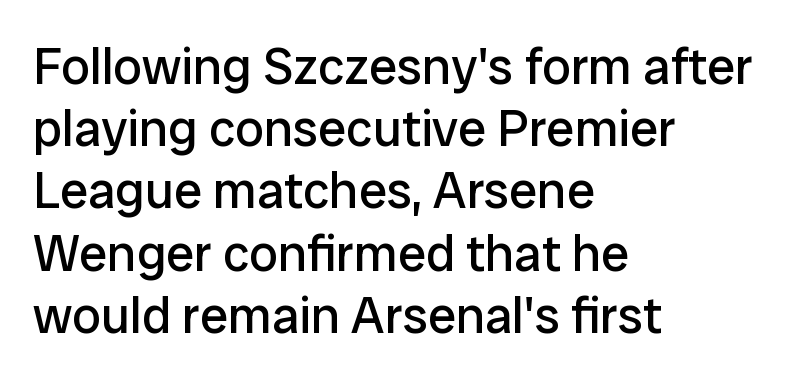
{"serif": "no", "italic": "no", "bold": "no", "weight": "regular", "width": "normal", "stroke_contrast": "low", "x_height": "medium", "monospaced": "no", "underline": "no", "align": "left", "line_spacing_ratio": 1.22, "letter_spacing": "normal", "letter_spacing_em": 0.0, "glyph_px": 51}
